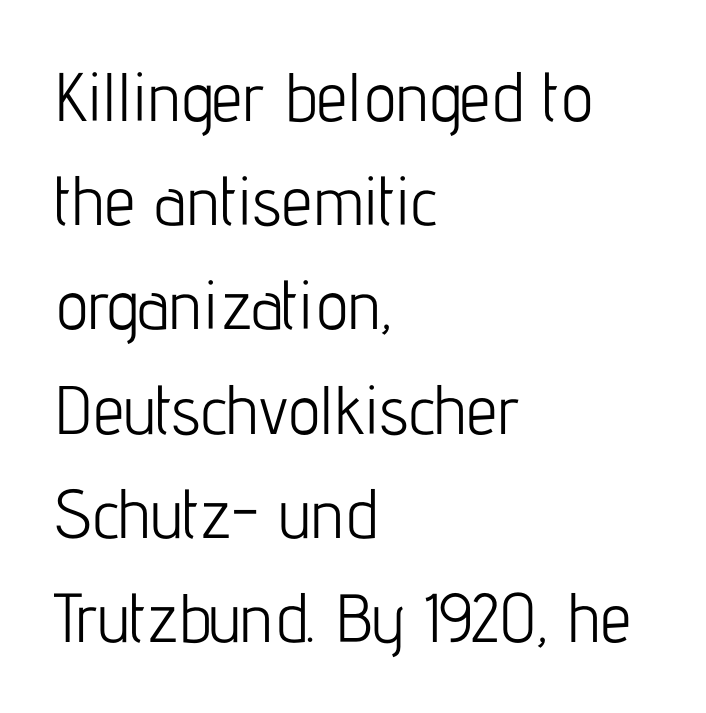
The image shows 69 px light, condensed sans-serif type, upright; set left-aligned, normal line spacing (1.51x), normal letter spacing, not underlined; low stroke contrast and a medium x-height.
